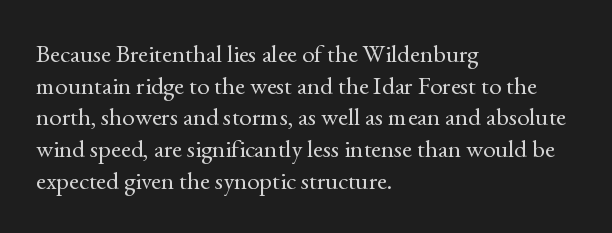
{"italic": "no", "bold": "no", "underline": "no", "align": "left", "line_spacing": "normal", "line_spacing_ratio": 1.27, "letter_spacing": "normal", "letter_spacing_em": 0.0, "glyph_px": 25}
